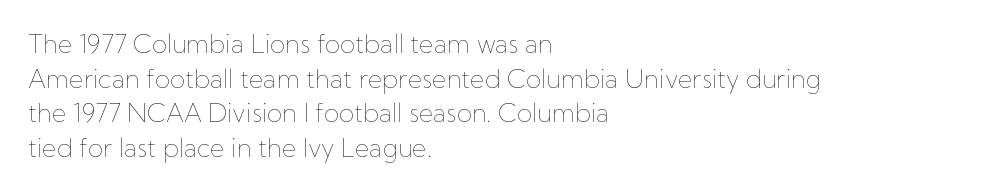
The image shows 25 px text type, upright; set left-aligned, normal line spacing (1.39x), normal letter spacing, not underlined.
